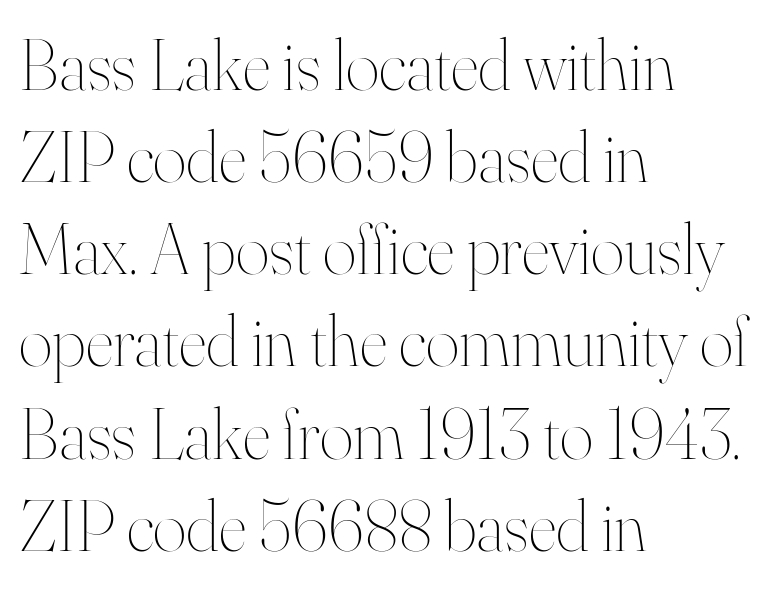
The image shows 72 px thin type, upright; set left-aligned, normal line spacing (1.28x), normal letter spacing, not underlined; high stroke contrast and a small x-height.
